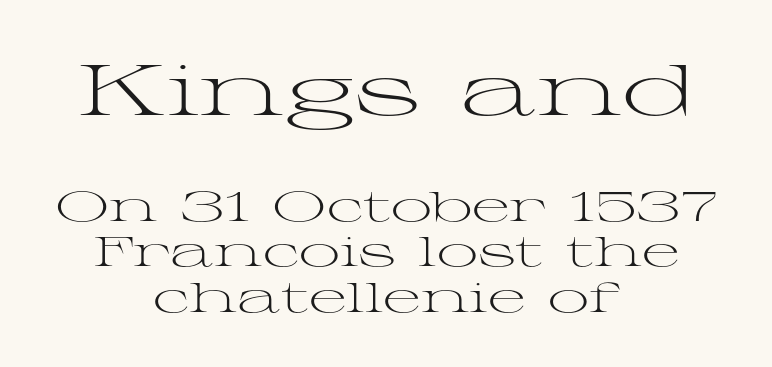
The image shows 72 px light, wide serif type, upright; set centered, tight line spacing (1.11x), normal letter spacing, not underlined; the first (top) block is 1.76x larger; medium stroke contrast and a medium x-height.
